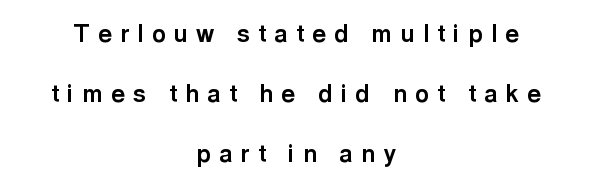
{"italic": "no", "bold": "yes", "underline": "no", "align": "center", "line_spacing": "loose", "line_spacing_ratio": 2.49, "letter_spacing": "wide", "letter_spacing_em": 0.35, "glyph_px": 24}
